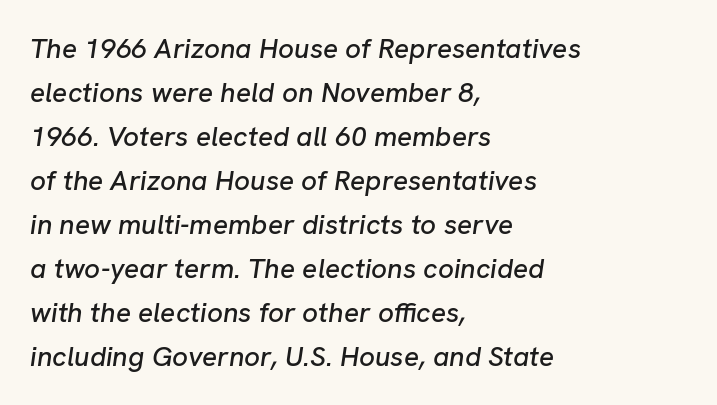
{"italic": "yes", "lean": "right", "slant_degrees": 8, "width": "normal", "stroke_contrast": "low", "x_height": "medium", "monospaced": "no", "underline": "no", "align": "left", "line_spacing": "normal", "line_spacing_ratio": 1.57, "letter_spacing": "normal", "letter_spacing_em": 0.0, "glyph_px": 28}
